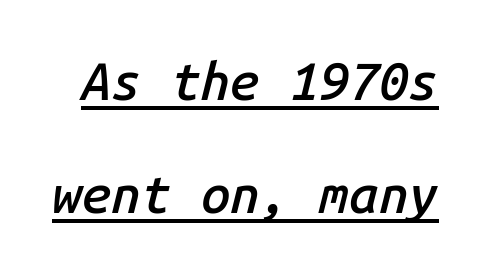
Q: Is the text bold? A: Semi-bold.
Q: Is the text italic (slanted)? A: Yes, it leans right by about 14 degrees.
Q: Is the text underlined? A: Yes.
Q: Is the spacing between letters normal or unusually wide? A: Normal.
Q: Is the spacing between lines tight, normal or loose? A: Loose.
Q: Width (condensed, normal, or wide)? A: Normal.
Q: Stroke contrast? A: Low.
Q: x-height? A: Medium.
Q: Monospaced? A: Yes.
